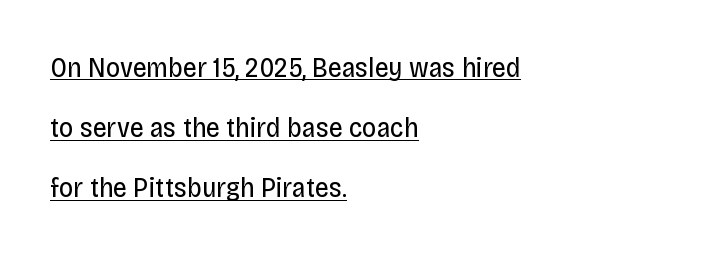
No heavy texture on the line: the type isn't bold. Vertical strokes here are truly vertical. A typesetter would label this face a sans. Underline: present. The setting favours the left margin, as ordinary paragraphs usually do. What stands out about the letter spacing? Nothing — it is the standard amount.
